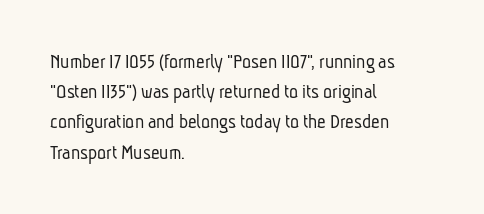
{"bold": "no", "underline": "no", "align": "left", "line_spacing": "normal", "line_spacing_ratio": 1.44, "letter_spacing": "normal", "letter_spacing_em": 0.0, "glyph_px": 21}
